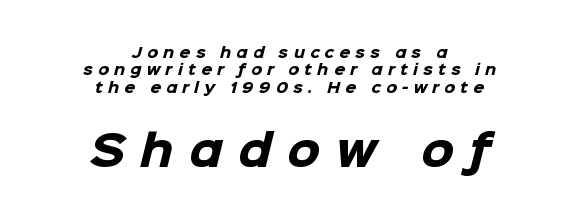
The glyphs in this specimen are sans serif. Look at the glyph heights: the lower group is clearly the bigger setting. Heavy, bold letterforms. Glyph-to-glyph distance is far greater than everyday printed text. These lines sit exactly where default settings would place them.
